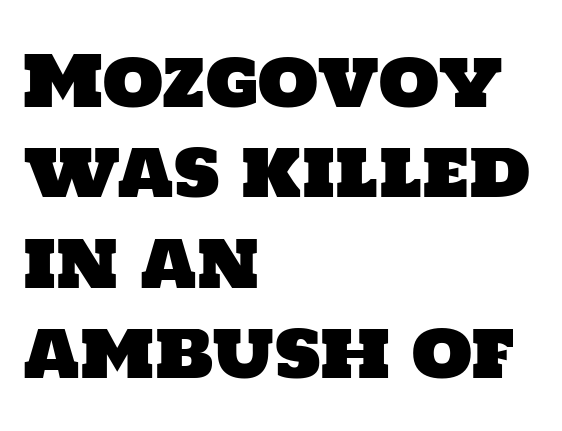
{"serif": "no", "width": "normal", "stroke_contrast": "low", "x_height": "large", "monospaced": "no", "underline": "no", "align": "left", "line_spacing": "normal", "line_spacing_ratio": 1.29, "letter_spacing": "normal", "letter_spacing_em": 0.0, "glyph_px": 70}
